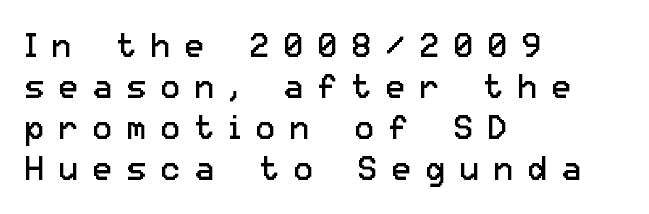
The letters stand upright; this is a roman face. Underlining? Definitely not there. Proportional: the letters do not fall into vertical columns. The text was rendered using a sans face with plain stroke endings. Short and long lines alike share a common starting point at left.
